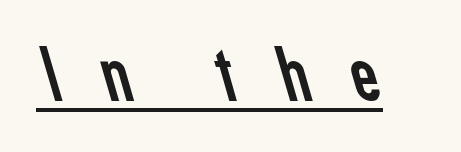
{"serif": "no", "bold": "no", "weight": "regular", "width": "normal", "stroke_contrast": "low", "x_height": "medium", "monospaced": "no", "underline": "yes", "letter_spacing": "wide", "letter_spacing_em": 0.4, "glyph_px": 79}
